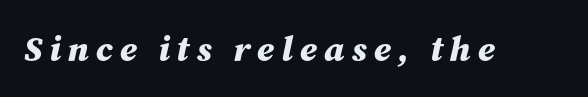
Q: Is the text bold? A: Yes.
Q: Is the text italic (slanted)? A: Yes, it leans right by about 12 degrees.
Q: Is the text underlined? A: No.
Q: Is the spacing between letters normal or unusually wide? A: Unusually wide.
Q: Width (condensed, normal, or wide)? A: Normal.
Q: Stroke contrast? A: Medium.
Q: x-height? A: Medium.
Q: Monospaced? A: No.
